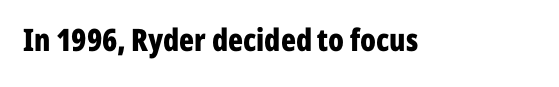
Q: Is the text bold? A: Yes.
Q: Is the text italic (slanted)? A: No, it is upright.
Q: Is the typeface a serif or a sans-serif typeface? A: Sans-serif.
Q: Is the text underlined? A: No.
Q: Is the spacing between letters normal or unusually wide? A: Normal.
Q: Width (condensed, normal, or wide)? A: Condensed.
Q: Stroke contrast? A: Low.
Q: x-height? A: Medium.
Q: Monospaced? A: No.
